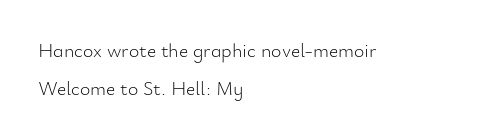
The image shows 20 px text type, upright; set left-aligned, line spacing 1.88x, normal letter spacing, not underlined.
